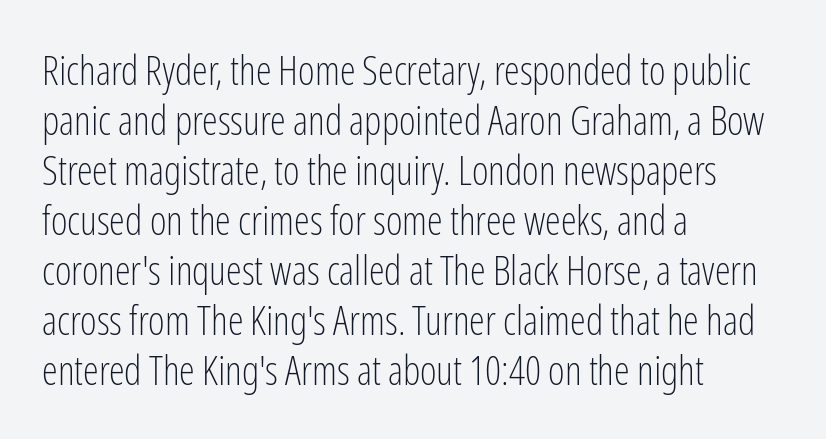
The image shows 40 px light, condensed sans-serif type, upright; set left-aligned, normal line spacing (1.25x), normal letter spacing, not underlined; low stroke contrast and a medium x-height.
